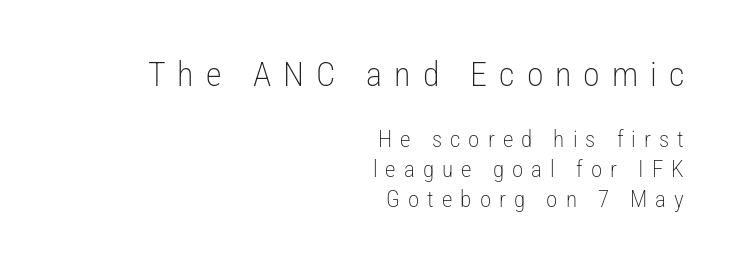
{"serif": "no", "italic": "no", "bold": "no", "weight": "light", "width": "condensed", "stroke_contrast": "low", "x_height": "medium", "monospaced": "no", "underline": "no", "align": "right", "line_spacing": "normal", "line_spacing_ratio": 1.3, "letter_spacing": "wide", "letter_spacing_em": 0.35, "larger_block": "first", "size_ratio": 1.48, "glyph_px": 34}
